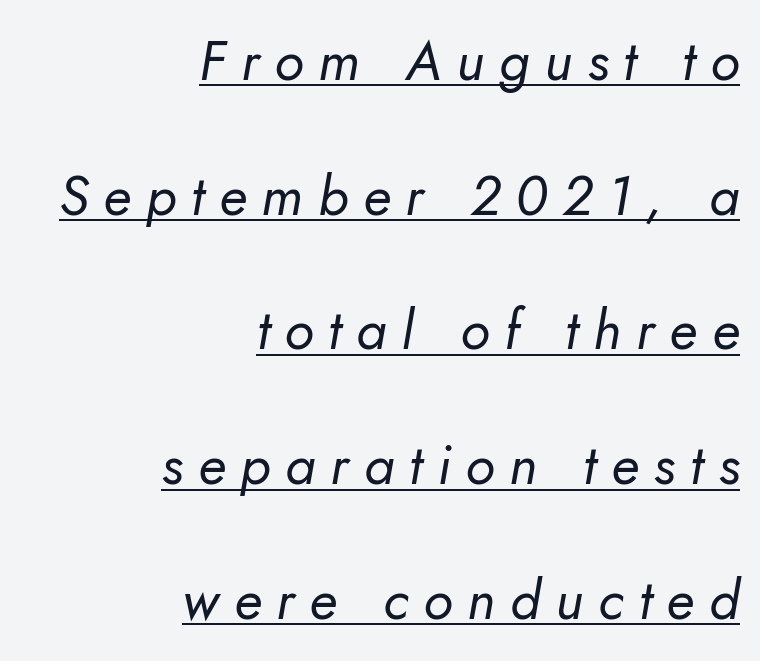
Q: Is the text bold? A: No.
Q: Is the text italic (slanted)? A: Yes, it leans right by about 10 degrees.
Q: Is the text underlined? A: Yes.
Q: How is the paragraph aligned? A: Right-aligned.
Q: Is the spacing between letters normal or unusually wide? A: Unusually wide.
Q: Is the spacing between lines tight, normal or loose? A: Loose.
Q: Width (condensed, normal, or wide)? A: Normal.
Q: Stroke contrast? A: Low.
Q: x-height? A: Small.
Q: Monospaced? A: No.
